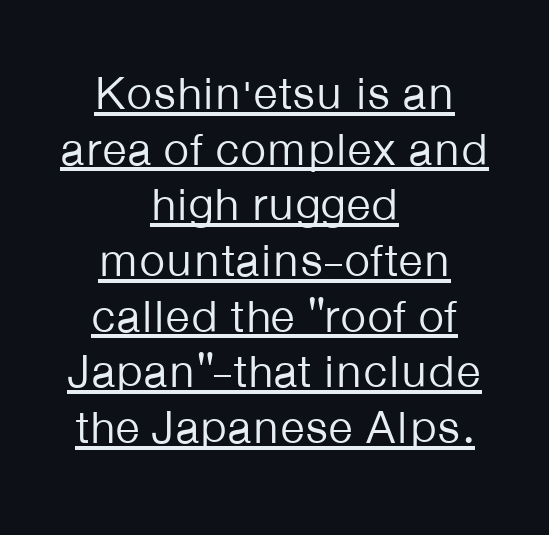
The image shows 46 px regular-weight sans-serif type, upright; set centered, line spacing 1.21x, normal letter spacing, underlined; low stroke contrast and a medium x-height.
